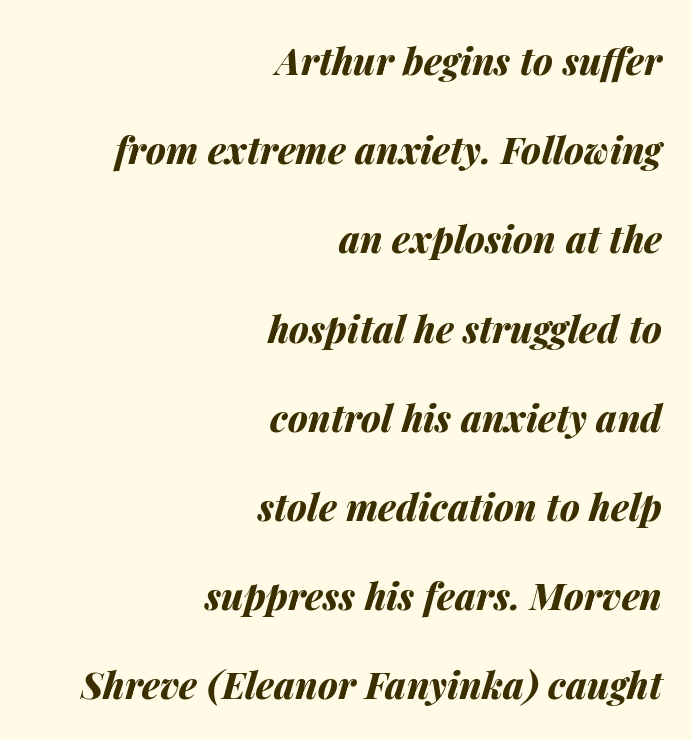
There is no visible air inserted between adjacent glyphs. Each row of text sits above clean, open space. If you measured baseline to baseline, you'd find a long distance. What weight is shown? A full bold with thick strokes.
